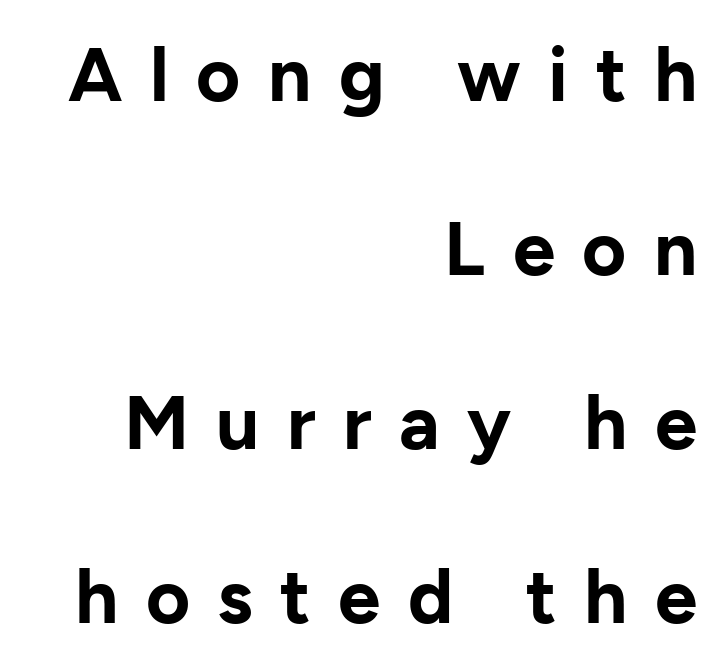
The image shows 76 px bold sans-serif type, upright; set right-aligned, loose line spacing (2.29x), unusually wide letter spacing (+0.36 em), not underlined; low stroke contrast and a medium x-height.
